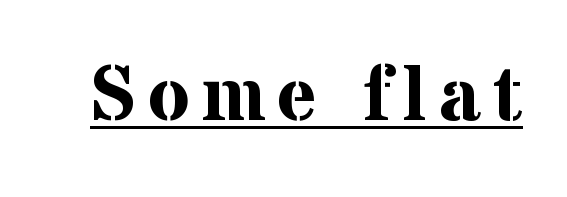
Check the space under the baseline: a stroke is drawn there. Proportional: the letters do not fall into vertical columns. You'd pick this weight for a headline — it's a proper bold. The axis of the letterforms is exactly vertical. In terms of letterform style, serifs are clearly present.
